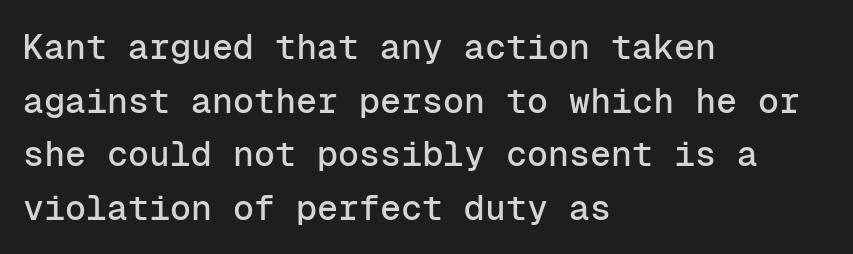
{"serif": "no", "italic": "no", "width": "normal", "stroke_contrast": "low", "x_height": "medium", "monospaced": "yes", "underline": "no", "align": "left", "line_spacing": "normal", "line_spacing_ratio": 1.53, "letter_spacing": "normal", "letter_spacing_em": 0.0, "glyph_px": 35}
